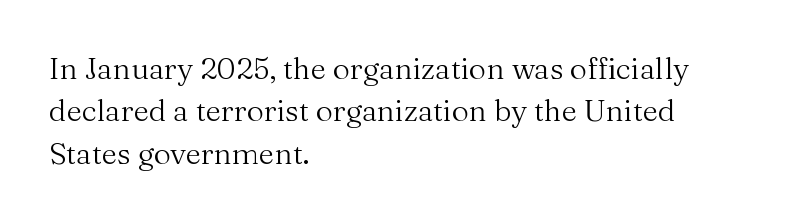
Little horizontal feet cap the strokes, marking this as serif type. This sample uses an upright cut, with every glyph sitting square on the baseline. The space directly below the letters is spotless. The passage shown stacks its lines at a standard gap.
